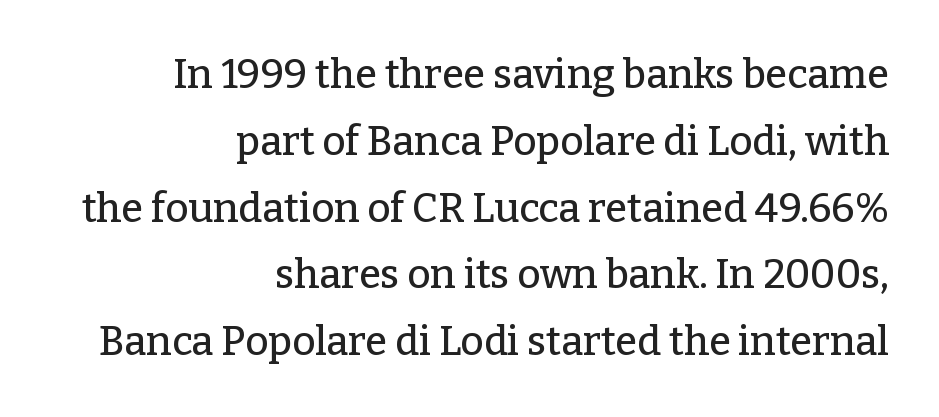
Nothing unusual about the tracking: characters are spaced as the font intends. The block of text has a typical density, with ordinary space between rows. A roman cut, with each character standing at attention. Plain, unruled lines of type. A student would call this right alignment; a typographer would say flush right, rag left.
